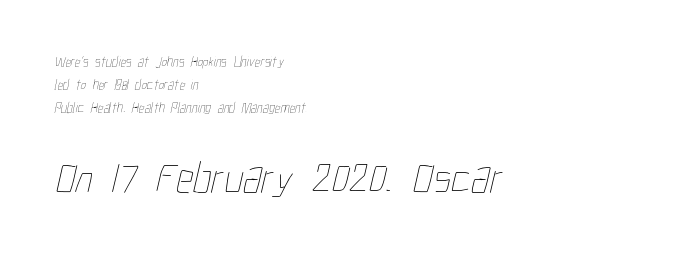
Q: Is the text bold? A: No.
Q: Is the text underlined? A: No.
Q: How is the paragraph aligned? A: Left-aligned.
Q: Is the spacing between letters normal or unusually wide? A: Normal.
Q: Is the spacing between lines tight, normal or loose? A: Normal.
Q: Which block of text is set in a larger size, the first (top) or the second (bottom)? A: The second (bottom) one.
Q: Width (condensed, normal, or wide)? A: Condensed.
Q: Stroke contrast? A: Low.
Q: x-height? A: Medium.
Q: Monospaced? A: No.
